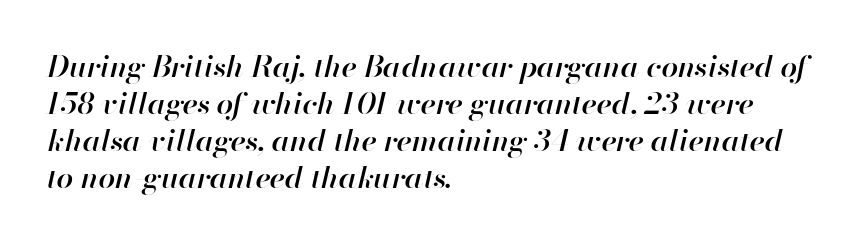
Q: Is the text bold? A: Semi-bold.
Q: Is the text italic (slanted)? A: Yes, it leans right by about 13 degrees.
Q: Is the text underlined? A: No.
Q: How is the paragraph aligned? A: Left-aligned.
Q: Is the spacing between letters normal or unusually wide? A: Normal.
Q: Width (condensed, normal, or wide)? A: Normal.
Q: Stroke contrast? A: High.
Q: x-height? A: Small.
Q: Monospaced? A: No.
